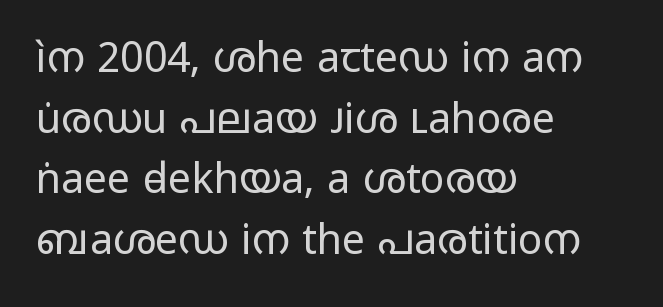
The image shows 41 px regular-weight, wide sans-serif type, upright; set left-aligned, normal line spacing (1.48x), normal letter spacing, not underlined; low stroke contrast and a medium x-height.
